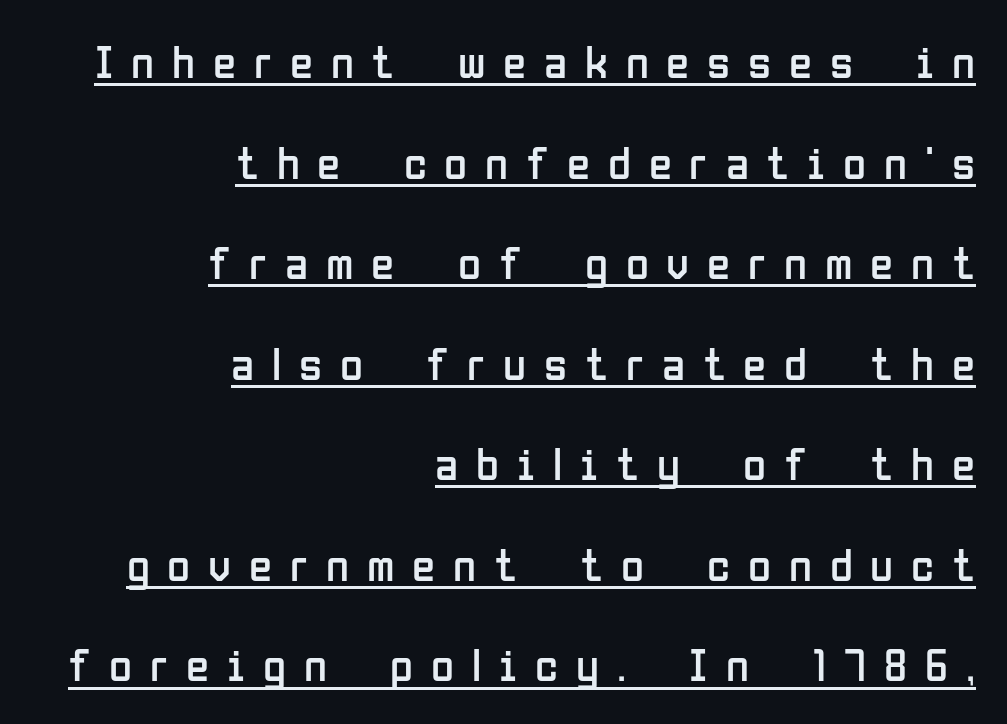
Reading down the column, the eye jumps a long way to each next line. Emphasis is given by a line drawn under the lettering. These glyphs show unthickened strokes, regular width or finer. Italic: no, the glyphs are upright roman. In terms of letterspacing, this is a distinctly airy, spread setting.
